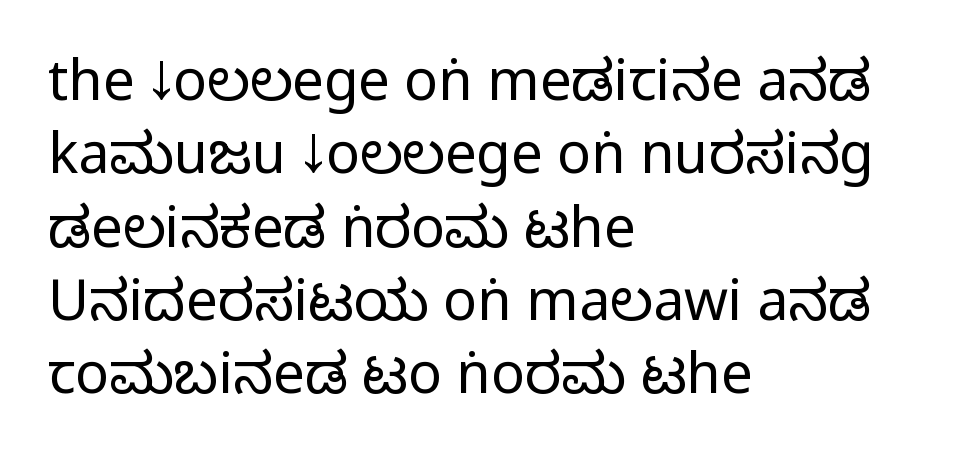
Notice how the passage keeps a crisp vertical edge on the left only. It's the straight-up-and-down kind of type. Descender tails drop into unmarked territory. A typesetter would call this proportional, since set widths differ per character. The letterforms sit shoulder to shoulder at normal distance.
